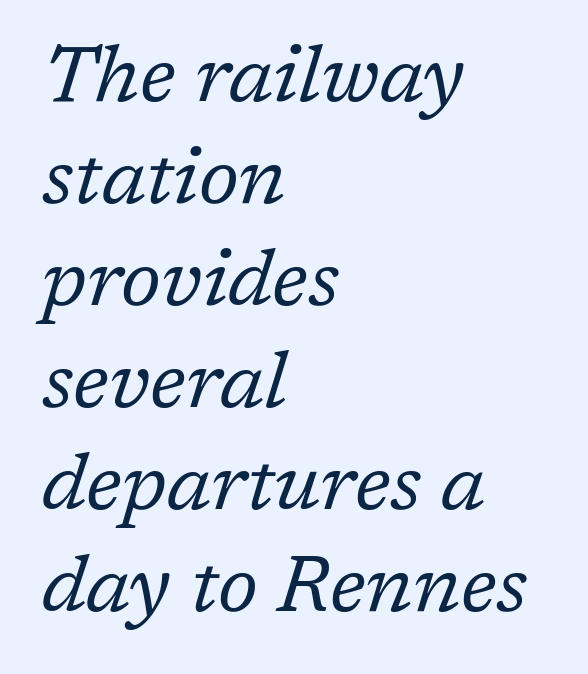
Q: Is the text bold? A: No.
Q: Is the text italic (slanted)? A: Yes, it leans right by about 17 degrees.
Q: Is the typeface a serif or a sans-serif typeface? A: Serif.
Q: Is the text underlined? A: No.
Q: How is the paragraph aligned? A: Left-aligned.
Q: Is the spacing between letters normal or unusually wide? A: Normal.
Q: Is the spacing between lines tight, normal or loose? A: Normal.
Q: Width (condensed, normal, or wide)? A: Normal.
Q: Stroke contrast? A: Low.
Q: x-height? A: Medium.
Q: Monospaced? A: No.
